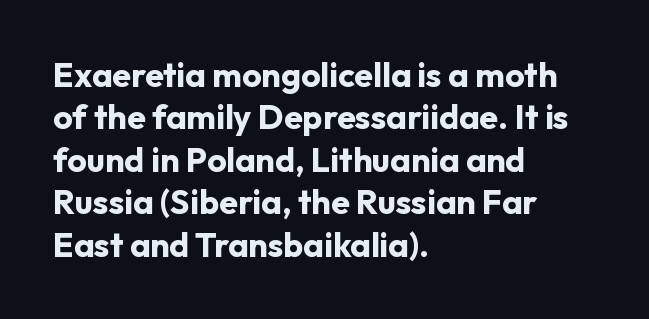
Q: Is the text bold? A: Yes.
Q: Is the text italic (slanted)? A: No, it is upright.
Q: Is the typeface a serif or a sans-serif typeface? A: Sans-serif.
Q: Is the text underlined? A: No.
Q: How is the paragraph aligned? A: Left-aligned.
Q: Is the spacing between letters normal or unusually wide? A: Normal.
Q: Is the spacing between lines tight, normal or loose? A: Normal.
Q: Width (condensed, normal, or wide)? A: Normal.
Q: Stroke contrast? A: Low.
Q: x-height? A: Medium.
Q: Monospaced? A: No.
